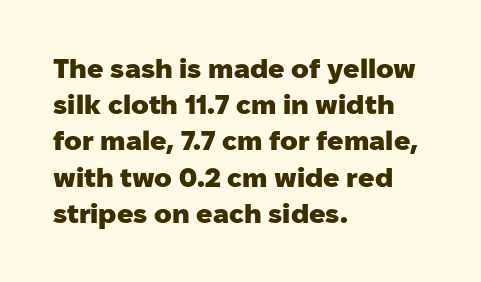
Does the weight exceed regular? Yes, all the way to bold. Inter-character spacing is left at the font's built-in metrics. If you drew a ruler down the left edge, every line would touch it. Only glyphs here, with clear space below each row. This sample keeps an unexceptional amount of space between lines.
